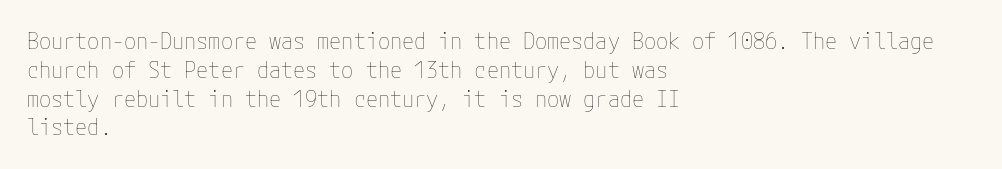
{"italic": "no", "bold": "no", "underline": "no", "align": "left", "line_spacing": "normal", "line_spacing_ratio": 1.31, "letter_spacing": "normal", "letter_spacing_em": 0.0, "glyph_px": 22}
